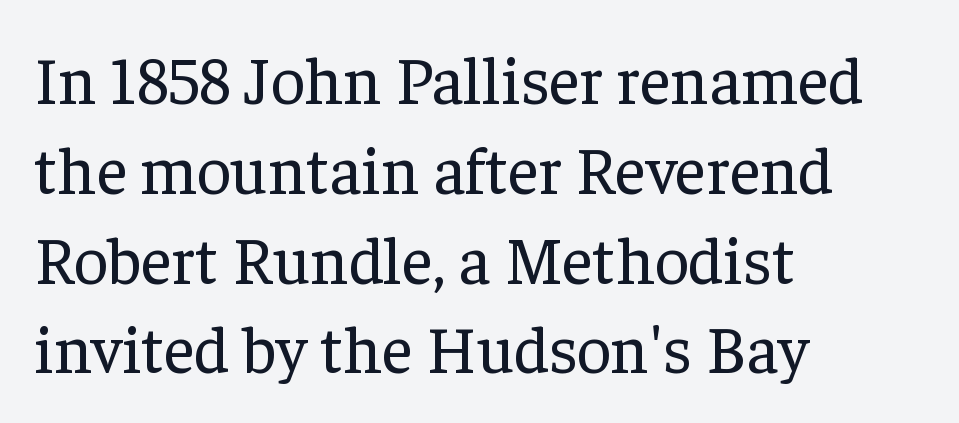
The image shows 67 px regular-weight serif type, upright; set left-aligned, normal line spacing (1.34x), normal letter spacing, not underlined; low stroke contrast and a medium x-height.
